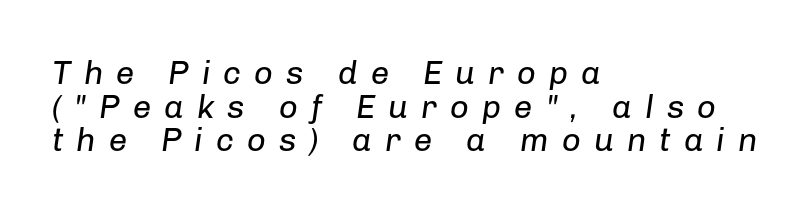
Vertical spacing — tight. Vertical stems look standard width or narrower in stroke. Display-style spreading of the glyphs; the letterfit is very open. Horizontal alignment here is leftward, the default for most running prose. The passage shown leans; its letterforms are oblique.
